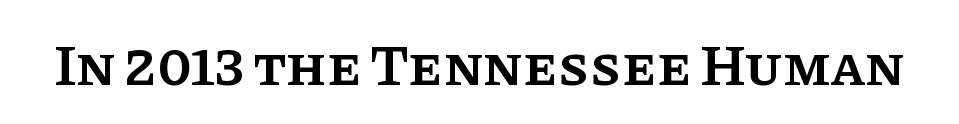
The image shows 57 px semibold serif type, upright; set normal letter spacing, not underlined; low stroke contrast and a large x-height.
